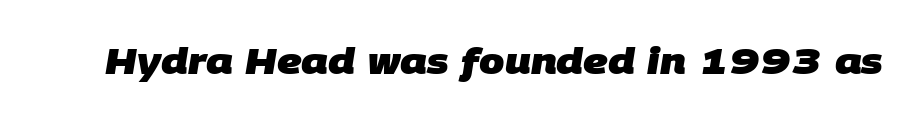
Anything drawn beneath the words? Only blank space. Think of a printed novel: that variable character pitch is what you see here. Observe the absence of serifs on each vertical stroke in this sample. These words are printed bold, with thick strokes throughout.
